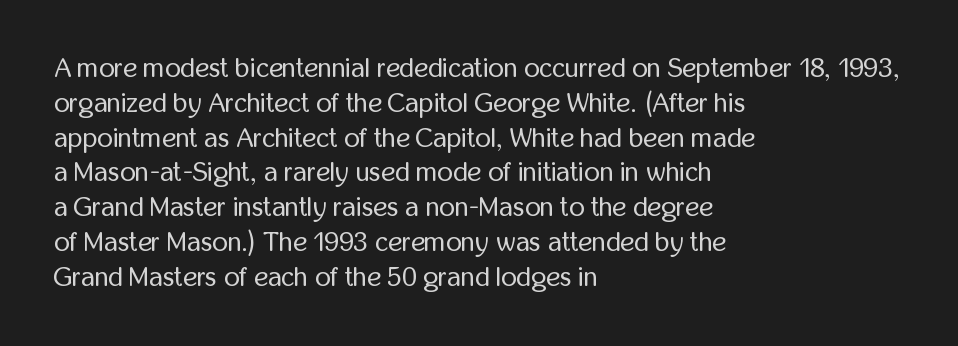
The image shows 27 px text type, upright; set left-aligned, normal line spacing (1.29x), normal letter spacing, not underlined.
